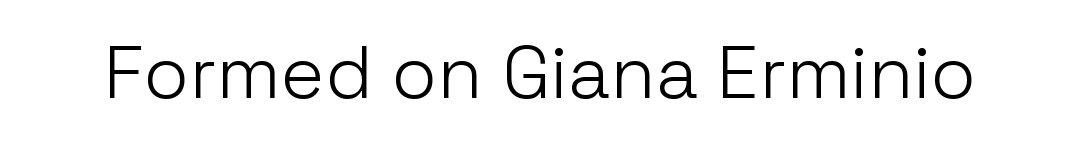
Q: Is the text bold? A: No.
Q: Is the text italic (slanted)? A: No, it is upright.
Q: Is the typeface a serif or a sans-serif typeface? A: Sans-serif.
Q: Is the text underlined? A: No.
Q: Is the spacing between letters normal or unusually wide? A: Normal.
Q: Width (condensed, normal, or wide)? A: Normal.
Q: Stroke contrast? A: Low.
Q: x-height? A: Medium.
Q: Monospaced? A: No.
